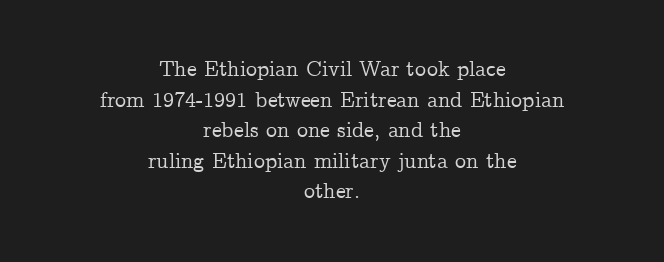
Q: Is the text italic (slanted)? A: No, it is upright.
Q: Is the text underlined? A: No.
Q: How is the paragraph aligned? A: Centered.
Q: Is the spacing between letters normal or unusually wide? A: Normal.
Q: Is the spacing between lines tight, normal or loose? A: Normal.
